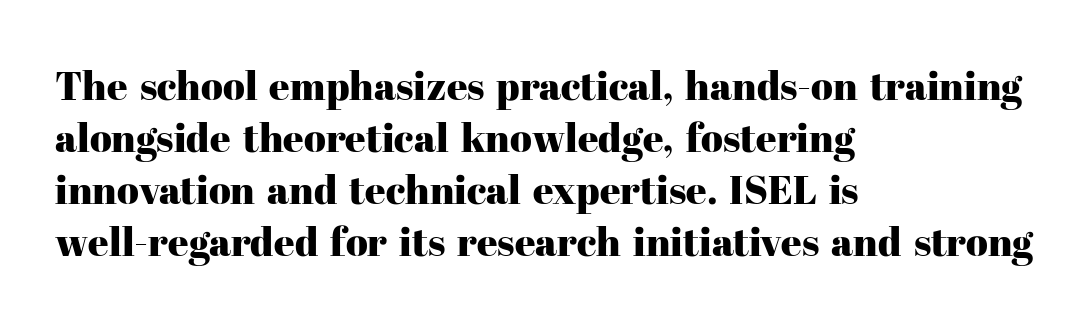
Q: Is the text italic (slanted)? A: No, it is upright.
Q: Is the typeface a serif or a sans-serif typeface? A: Serif.
Q: Is the text underlined? A: No.
Q: How is the paragraph aligned? A: Left-aligned.
Q: Is the spacing between letters normal or unusually wide? A: Normal.
Q: Is the spacing between lines tight, normal or loose? A: Normal.
Q: Width (condensed, normal, or wide)? A: Normal.
Q: Stroke contrast? A: High.
Q: x-height? A: Medium.
Q: Monospaced? A: No.
